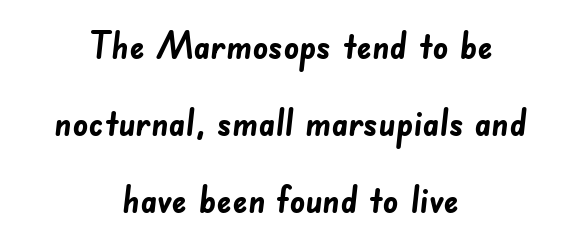
{"serif": "no", "bold": "yes", "weight": "semibold", "width": "normal", "stroke_contrast": "low", "x_height": "small", "monospaced": "no", "underline": "no", "align": "center", "line_spacing": "loose", "line_spacing_ratio": 2.02, "letter_spacing": "normal", "letter_spacing_em": 0.0, "glyph_px": 38}
